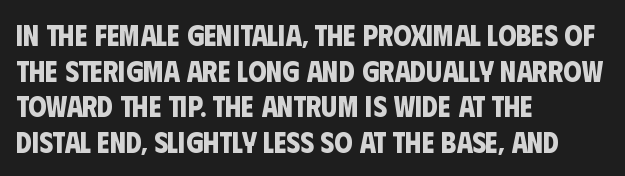
The image shows 29 px bold, condensed sans-serif type; set left-aligned, line spacing 1.23x, normal letter spacing, not underlined; low stroke contrast and a large x-height.
